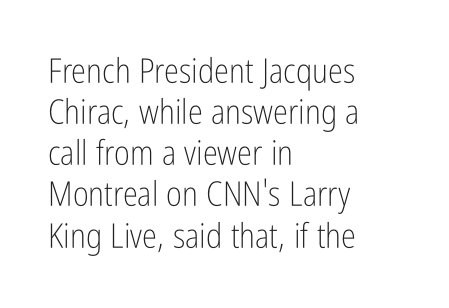
The image shows 34 px light, condensed sans-serif type, upright; set left-aligned, line spacing 1.21x, normal letter spacing, not underlined; low stroke contrast and a medium x-height.
